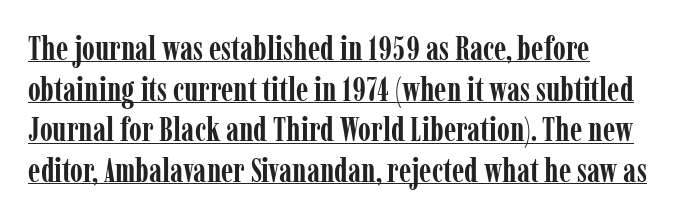
Looks like regular typesetting: each glyph gets only the width it needs. The glyphs are accompanied by a horizontal stroke just below them. This is heavy type, rendered in bold. Each letter's strokes conclude with small projecting serifs.
